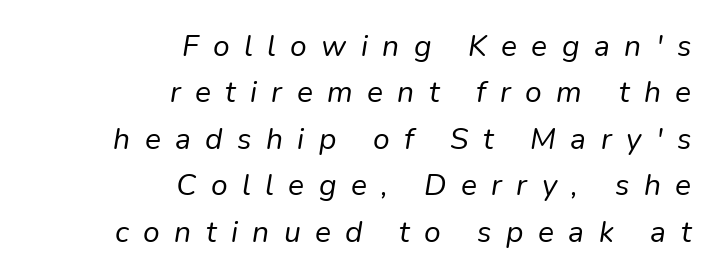
Q: Is the text bold? A: No.
Q: Is the text italic (slanted)? A: Yes, it leans right by about 9 degrees.
Q: Is the text underlined? A: No.
Q: How is the paragraph aligned? A: Right-aligned.
Q: Is the spacing between letters normal or unusually wide? A: Unusually wide.
Q: Is the spacing between lines tight, normal or loose? A: Normal.
Q: Width (condensed, normal, or wide)? A: Normal.
Q: Stroke contrast? A: Low.
Q: x-height? A: Medium.
Q: Monospaced? A: No.
